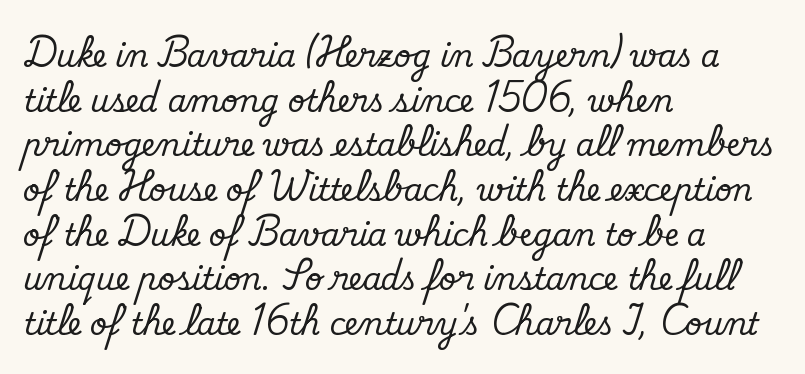
The image shows 30 px serif type; set left-aligned, normal line spacing (1.49x), normal letter spacing, not underlined; medium stroke contrast and a small x-height.
